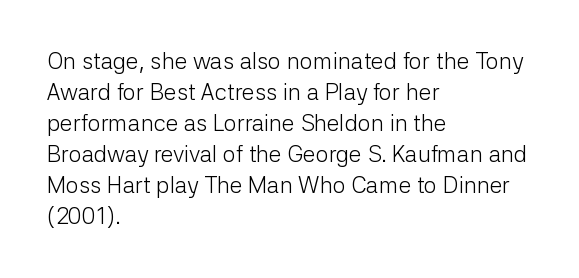
Q: Is the text bold? A: No.
Q: Is the text italic (slanted)? A: No, it is upright.
Q: Is the text underlined? A: No.
Q: How is the paragraph aligned? A: Left-aligned.
Q: Is the spacing between letters normal or unusually wide? A: Normal.
Q: Is the spacing between lines tight, normal or loose? A: Normal.
